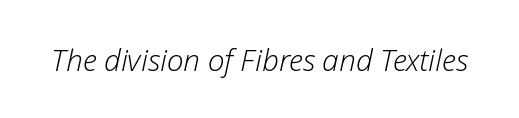
The image shows 30 px light type, italic (leaning right); set normal letter spacing, not underlined; low stroke contrast and a medium x-height.
